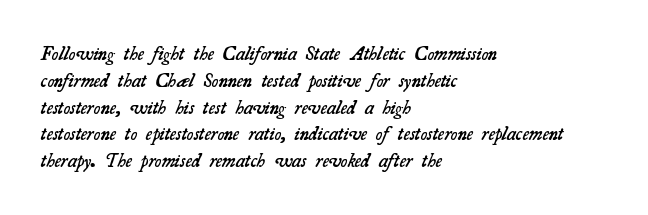
The image shows 20 px text type; set left-aligned, normal line spacing (1.34x), normal letter spacing, not underlined.
